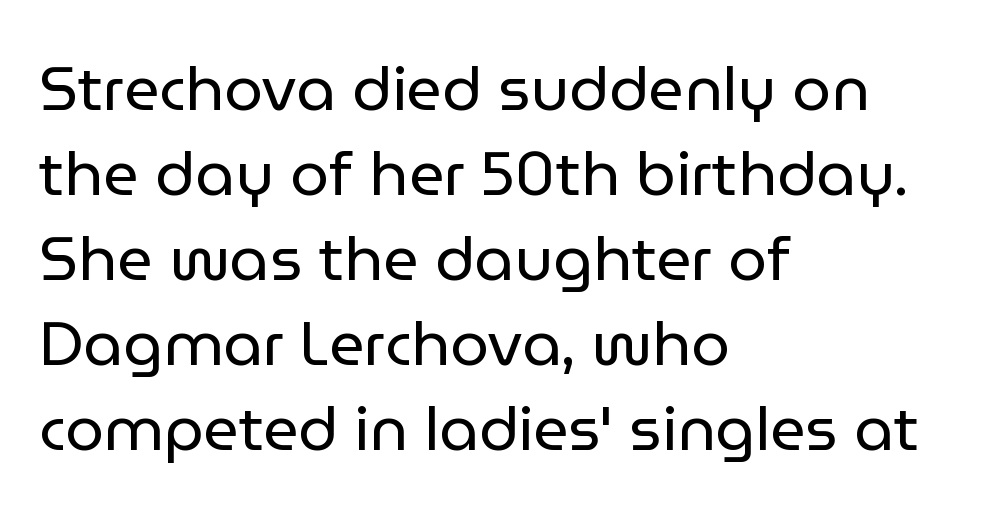
{"serif": "no", "italic": "no", "bold": "no", "weight": "regular", "width": "normal", "stroke_contrast": "low", "x_height": "medium", "monospaced": "no", "underline": "no", "align": "left", "line_spacing": "normal", "line_spacing_ratio": 1.37, "letter_spacing": "normal", "letter_spacing_em": 0.0, "glyph_px": 62}
